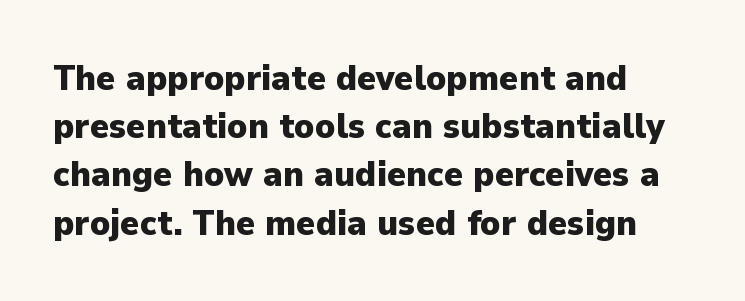
Q: Is the text bold? A: Yes.
Q: Is the text italic (slanted)? A: No, it is upright.
Q: Is the typeface a serif or a sans-serif typeface? A: Sans-serif.
Q: Is the text underlined? A: No.
Q: How is the paragraph aligned? A: Left-aligned.
Q: Is the spacing between letters normal or unusually wide? A: Normal.
Q: Is the spacing between lines tight, normal or loose? A: Normal.
Q: Width (condensed, normal, or wide)? A: Normal.
Q: Stroke contrast? A: Low.
Q: x-height? A: Medium.
Q: Monospaced? A: No.
